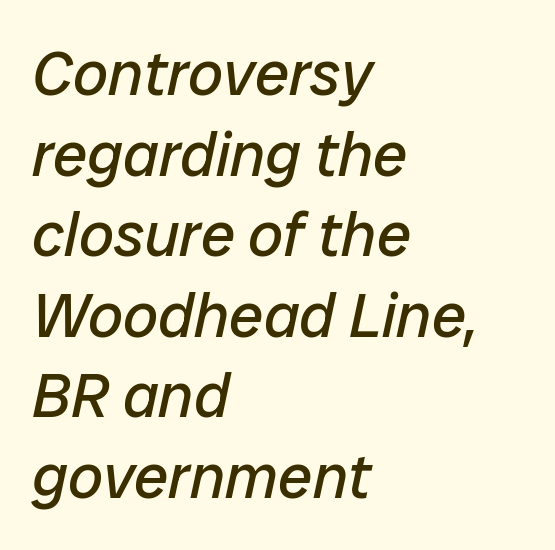
Q: Is the text bold? A: No.
Q: Is the text italic (slanted)? A: Yes, it leans right by about 12 degrees.
Q: Is the text underlined? A: No.
Q: How is the paragraph aligned? A: Left-aligned.
Q: Is the spacing between letters normal or unusually wide? A: Normal.
Q: Is the spacing between lines tight, normal or loose? A: Normal.
Q: Width (condensed, normal, or wide)? A: Normal.
Q: Stroke contrast? A: Low.
Q: x-height? A: Medium.
Q: Monospaced? A: No.
